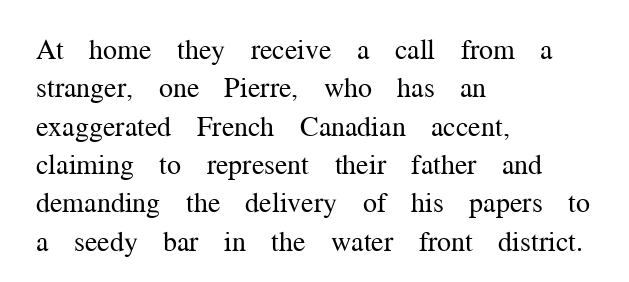
Q: Is the text bold? A: No.
Q: Is the text italic (slanted)? A: No, it is upright.
Q: Is the typeface a serif or a sans-serif typeface? A: Serif.
Q: Is the text underlined? A: No.
Q: How is the paragraph aligned? A: Left-aligned.
Q: Is the spacing between letters normal or unusually wide? A: Normal.
Q: Is the spacing between lines tight, normal or loose? A: Normal.
Q: Width (condensed, normal, or wide)? A: Normal.
Q: Stroke contrast? A: Medium.
Q: x-height? A: Medium.
Q: Monospaced? A: No.
